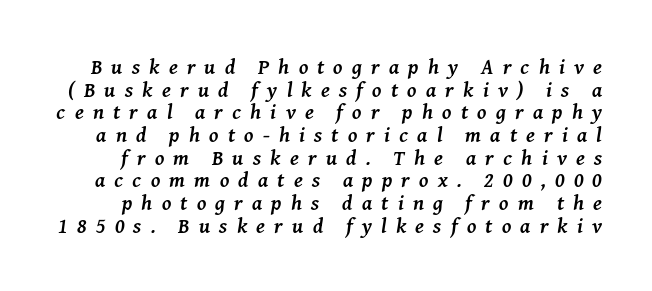
Q: Is the text bold? A: Yes.
Q: Is the text italic (slanted)? A: Yes, it leans right by about 8 degrees.
Q: Is the text underlined? A: No.
Q: Is the spacing between letters normal or unusually wide? A: Unusually wide.
Q: Is the spacing between lines tight, normal or loose? A: Tight.
